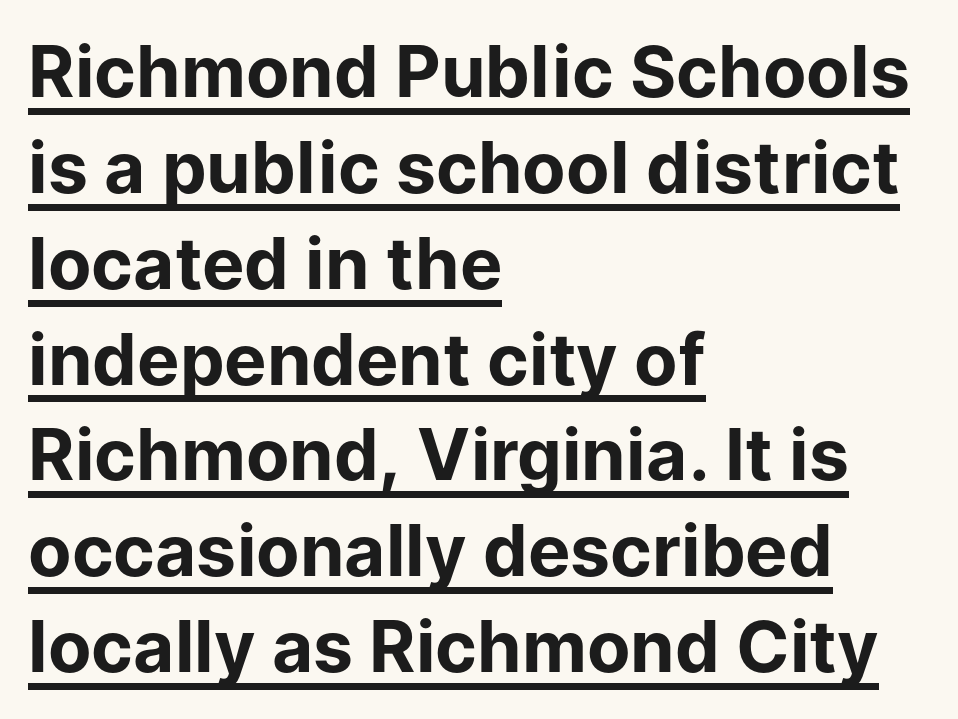
Q: Is the text bold? A: Yes.
Q: Is the text italic (slanted)? A: No, it is upright.
Q: Is the typeface a serif or a sans-serif typeface? A: Sans-serif.
Q: Is the text underlined? A: Yes.
Q: How is the paragraph aligned? A: Left-aligned.
Q: Is the spacing between letters normal or unusually wide? A: Normal.
Q: Is the spacing between lines tight, normal or loose? A: Normal.
Q: Width (condensed, normal, or wide)? A: Normal.
Q: Stroke contrast? A: Low.
Q: x-height? A: Medium.
Q: Monospaced? A: No.
